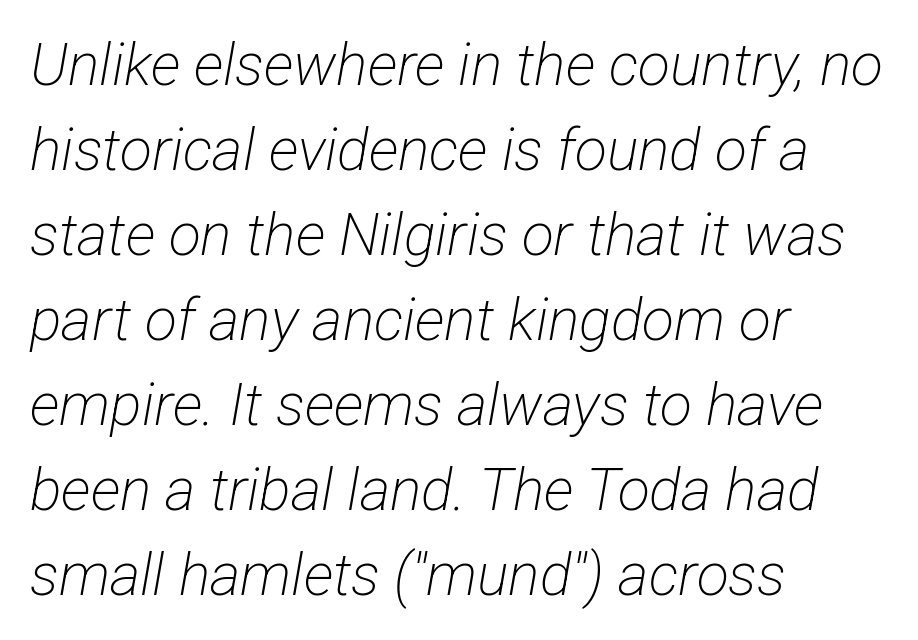
Q: Is the text bold? A: No.
Q: Is the typeface a serif or a sans-serif typeface? A: Sans-serif.
Q: Is the text underlined? A: No.
Q: How is the paragraph aligned? A: Left-aligned.
Q: Is the spacing between letters normal or unusually wide? A: Normal.
Q: Is the spacing between lines tight, normal or loose? A: Normal.
Q: Width (condensed, normal, or wide)? A: Condensed.
Q: Stroke contrast? A: Low.
Q: x-height? A: Medium.
Q: Monospaced? A: No.
